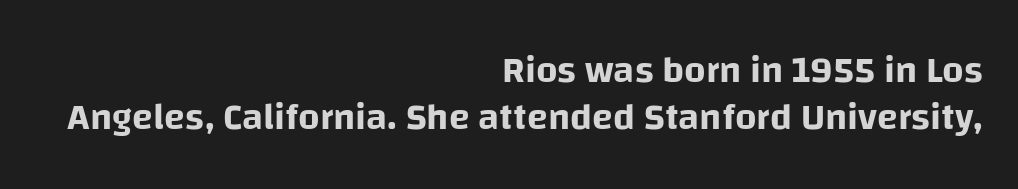
{"serif": "no", "italic": "no", "width": "normal", "stroke_contrast": "low", "x_height": "large", "monospaced": "no", "underline": "no", "align": "right", "line_spacing": "normal", "line_spacing_ratio": 1.25, "letter_spacing": "normal", "letter_spacing_em": 0.0, "glyph_px": 38}
